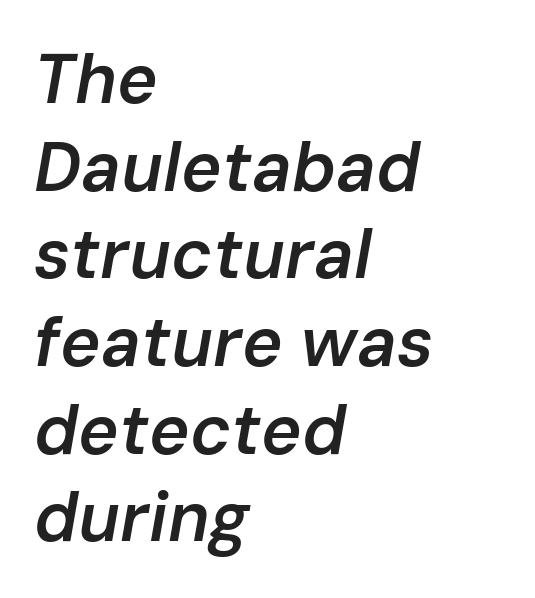
{"italic": "yes", "lean": "right", "slant_degrees": 10, "bold": "semi", "weight": "semibold", "width": "normal", "stroke_contrast": "low", "x_height": "medium", "monospaced": "no", "underline": "no", "align": "left", "line_spacing": "normal", "line_spacing_ratio": 1.27, "letter_spacing": "normal", "letter_spacing_em": 0.0, "glyph_px": 69}
